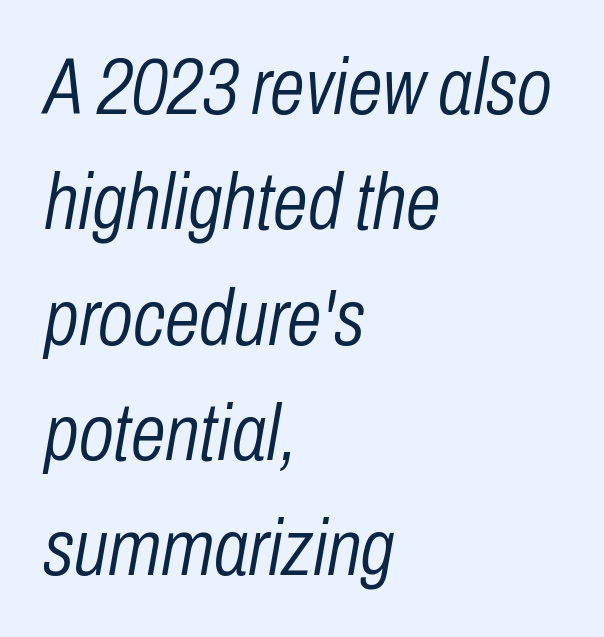
The image shows 79 px light, condensed type, italic (leaning right); set left-aligned, normal line spacing (1.46x), normal letter spacing, not underlined; low stroke contrast and a medium x-height.
